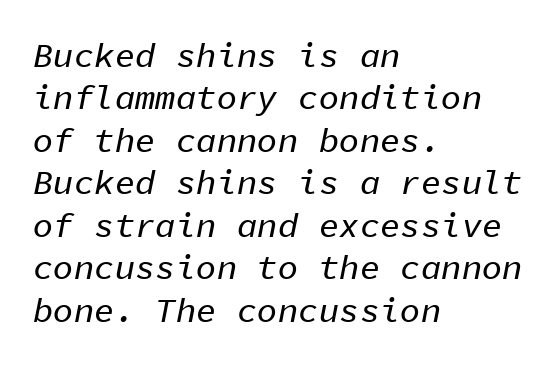
Q: Is the text italic (slanted)? A: Yes, it leans right by about 11 degrees.
Q: Is the text underlined? A: No.
Q: How is the paragraph aligned? A: Left-aligned.
Q: Is the spacing between letters normal or unusually wide? A: Normal.
Q: Is the spacing between lines tight, normal or loose? A: Normal.
Q: Width (condensed, normal, or wide)? A: Normal.
Q: Stroke contrast? A: Low.
Q: x-height? A: Medium.
Q: Monospaced? A: Yes.
